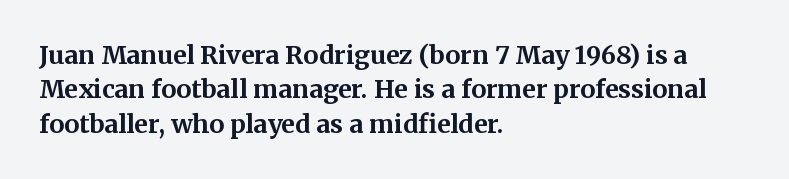
Plain, unruled lines of type. Italic: no, the glyphs are upright roman. The face used here has the dense, thick strokes of a bold. Compared with typical paragraphs, the rows here are spaced about the same. The paragraph has a hard left edge and a soft right edge. Here the glyphs are tracked normally, forming tight word shapes.
